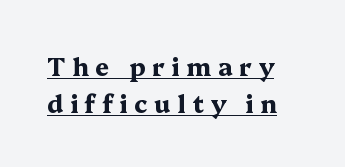
{"italic": "no", "bold": "yes", "underline": "yes", "line_spacing": "normal", "line_spacing_ratio": 1.48, "letter_spacing": "wide", "letter_spacing_em": 0.26, "glyph_px": 25}
